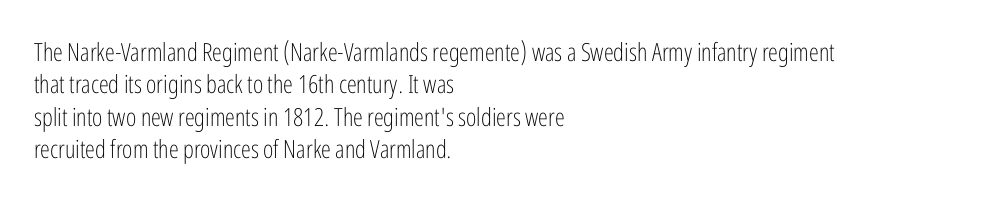
The words here are not underlined. Whoever set this chose a conventional vertical rhythm. Honestly, the letter spacing is just normal — you wouldn't notice it. Tall strokes in this sample are plumb rather than angled. Compared with a centered layout, this one pins lines to the left instead. The weight tops out at a normal text grade.
